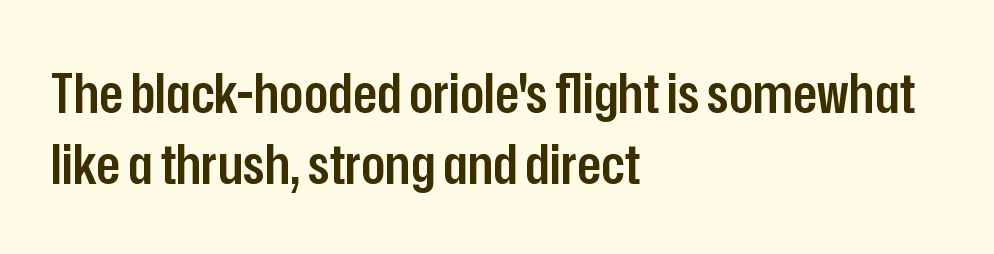
Q: Is the text bold? A: Semi-bold.
Q: Is the text italic (slanted)? A: No, it is upright.
Q: Is the typeface a serif or a sans-serif typeface? A: Sans-serif.
Q: Is the text underlined? A: No.
Q: How is the paragraph aligned? A: Left-aligned.
Q: Is the spacing between letters normal or unusually wide? A: Normal.
Q: Is the spacing between lines tight, normal or loose? A: Normal.
Q: Width (condensed, normal, or wide)? A: Condensed.
Q: Stroke contrast? A: Low.
Q: x-height? A: Medium.
Q: Monospaced? A: No.
